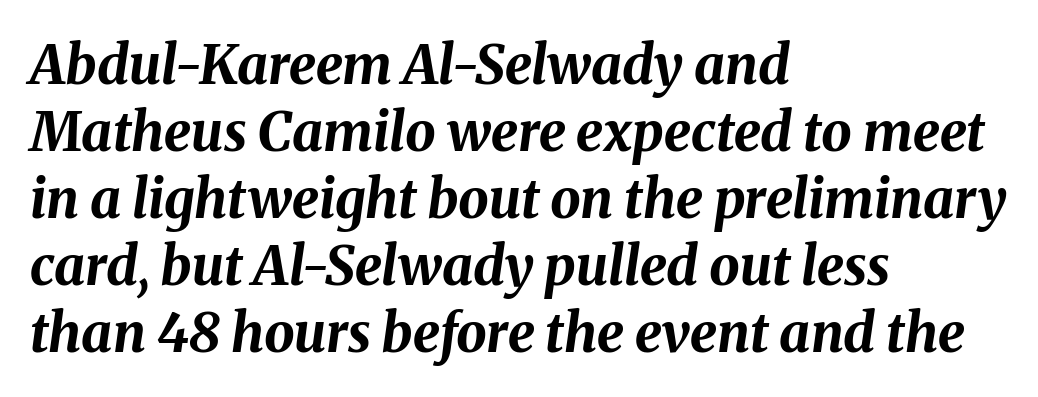
Typeset ragged right — the left edge is the straight one. The letters are bold, with thick, heavy strokes. Descenders hang freely into open space. These lines were composed using italics. The face used here is proportionally spaced, like ordinary book or web type.
